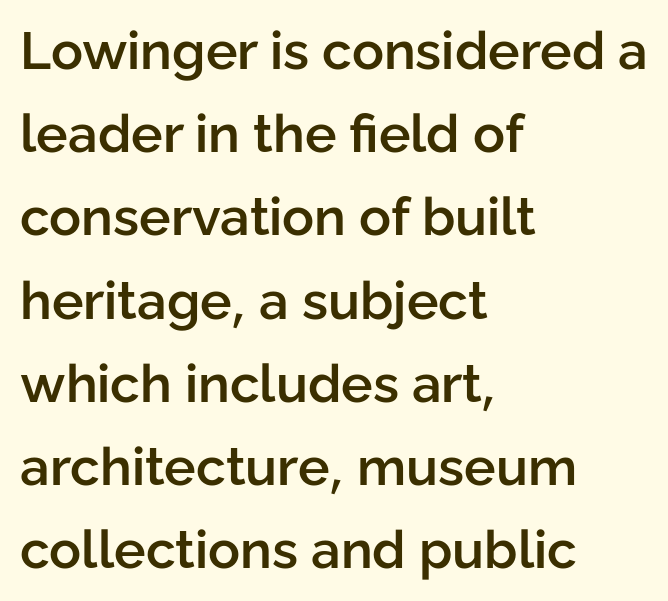
Q: Is the text bold? A: Semi-bold.
Q: Is the text italic (slanted)? A: No, it is upright.
Q: Is the typeface a serif or a sans-serif typeface? A: Sans-serif.
Q: Is the text underlined? A: No.
Q: How is the paragraph aligned? A: Left-aligned.
Q: Is the spacing between letters normal or unusually wide? A: Normal.
Q: Is the spacing between lines tight, normal or loose? A: Normal.
Q: Width (condensed, normal, or wide)? A: Normal.
Q: Stroke contrast? A: Low.
Q: x-height? A: Medium.
Q: Monospaced? A: No.
